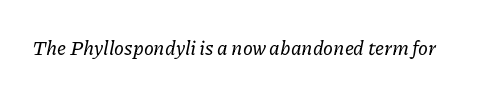
{"italic": "yes", "lean": "right", "slant_degrees": 11, "underline": "no", "letter_spacing": "normal", "letter_spacing_em": 0.0, "glyph_px": 20}
